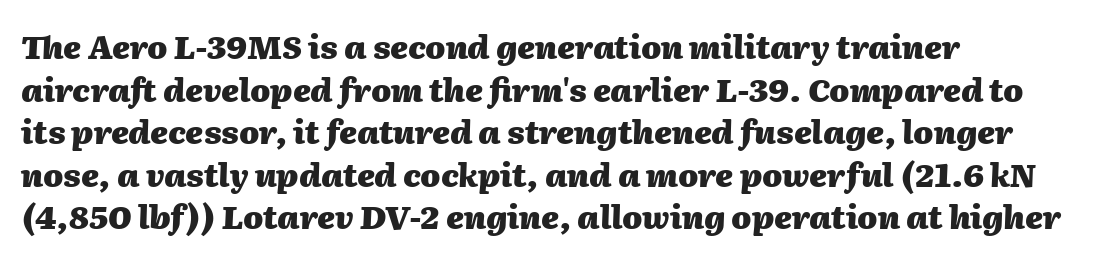
Q: Is the text bold? A: Yes.
Q: Is the text italic (slanted)? A: Yes, it leans right by about 2 degrees.
Q: Is the text underlined? A: No.
Q: How is the paragraph aligned? A: Left-aligned.
Q: Is the spacing between letters normal or unusually wide? A: Normal.
Q: Is the spacing between lines tight, normal or loose? A: Normal.
Q: Width (condensed, normal, or wide)? A: Normal.
Q: Stroke contrast? A: Medium.
Q: x-height? A: Medium.
Q: Monospaced? A: No.
